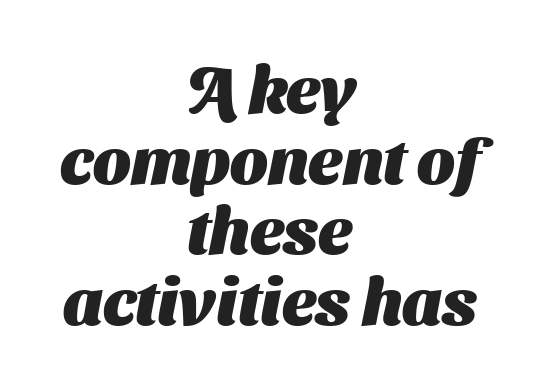
The image shows 66 px heavy sans-serif type; set centered, tight line spacing (1.07x), normal letter spacing, not underlined; medium stroke contrast and a medium x-height.
